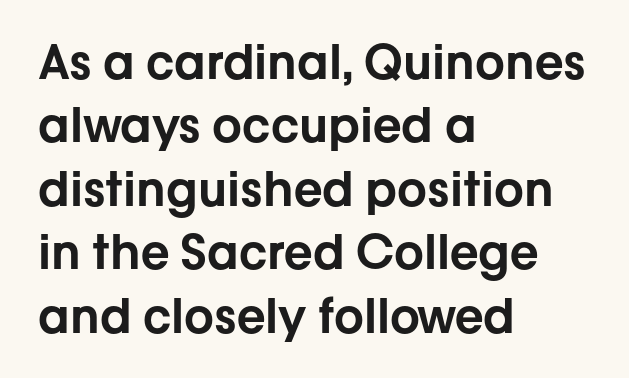
The line-height multiplier appears to be the usual default. Characters remain perfectly vertical along every line. The font family rendered here belongs to the sans-serif group. All the whitespace from short lines collects on the right. Descenders hang freely into open space.
